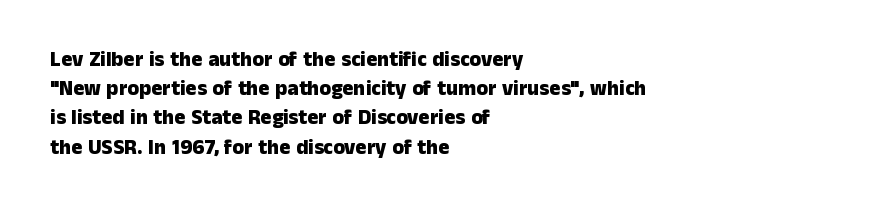
Q: Is the text bold? A: Yes.
Q: Is the text italic (slanted)? A: No, it is upright.
Q: Is the text underlined? A: No.
Q: How is the paragraph aligned? A: Left-aligned.
Q: Is the spacing between letters normal or unusually wide? A: Normal.
Q: Is the spacing between lines tight, normal or loose? A: Normal.
